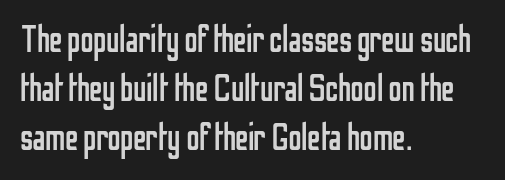
The image shows 37 px regular-weight, condensed sans-serif type, upright; set left-aligned, normal line spacing (1.32x), normal letter spacing, not underlined; low stroke contrast and a medium x-height.
